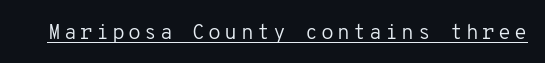
{"italic": "no", "bold": "no", "underline": "yes", "glyph_px": 21}
